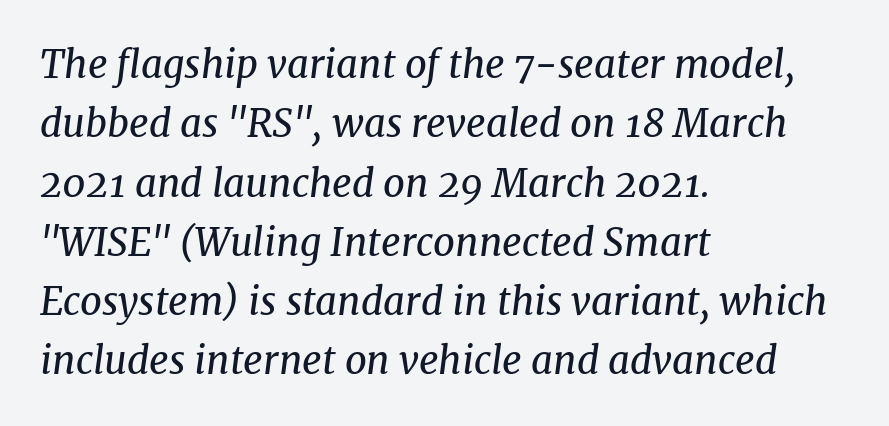
There's an unmistakable incline to the writing here. The typesetter chose a ragged-right arrangement here. No heavy texture on the line: the type isn't bold. Is this a sans? No — the strokes have serifs. Observe the ordinary spacing: letters are neighbours, not strangers. This rendering features lettering with no underline.
